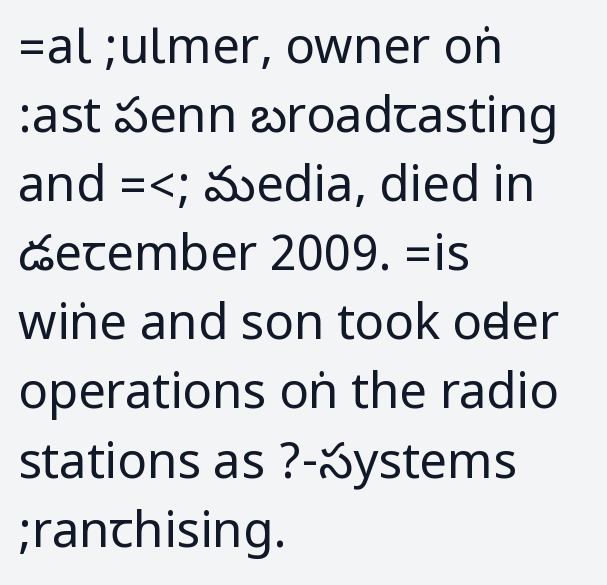
{"serif": "no", "italic": "no", "bold": "no", "weight": "regular", "width": "condensed", "stroke_contrast": "low", "underline": "no", "align": "left", "line_spacing": "normal", "line_spacing_ratio": 1.41, "letter_spacing": "normal", "letter_spacing_em": 0.0, "glyph_px": 49}
